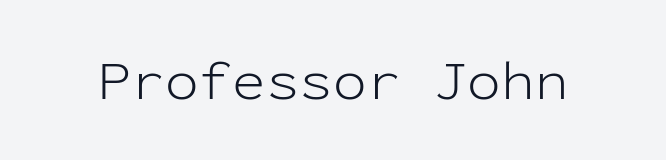
{"serif": "no", "italic": "no", "bold": "no", "weight": "light", "width": "normal", "stroke_contrast": "low", "x_height": "medium", "monospaced": "yes", "underline": "no", "letter_spacing": "normal", "letter_spacing_em": 0.0, "glyph_px": 56}
